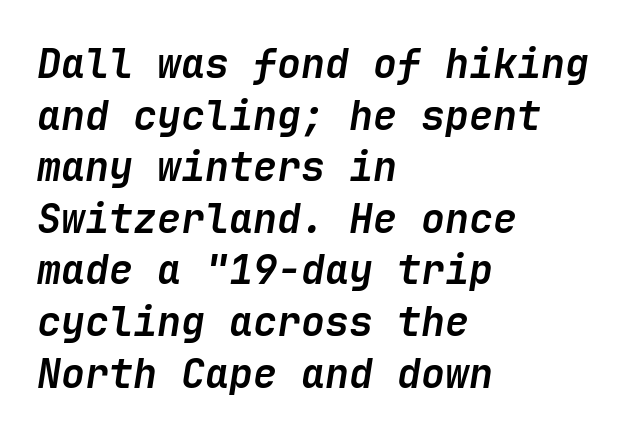
Q: Is the text bold? A: Yes.
Q: Is the text italic (slanted)? A: Yes, it leans right by about 9 degrees.
Q: Is the text underlined? A: No.
Q: How is the paragraph aligned? A: Left-aligned.
Q: Is the spacing between letters normal or unusually wide? A: Normal.
Q: Is the spacing between lines tight, normal or loose? A: Normal.
Q: Width (condensed, normal, or wide)? A: Normal.
Q: Stroke contrast? A: Low.
Q: x-height? A: Medium.
